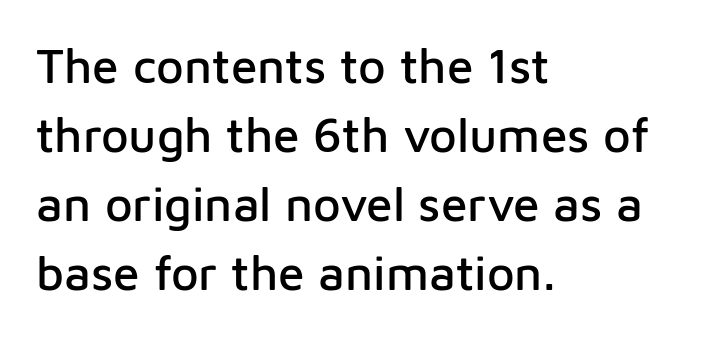
{"serif": "no", "italic": "no", "width": "normal", "stroke_contrast": "low", "x_height": "medium", "monospaced": "no", "underline": "no", "align": "left", "line_spacing": "normal", "line_spacing_ratio": 1.44, "letter_spacing": "normal", "letter_spacing_em": 0.0, "glyph_px": 48}
